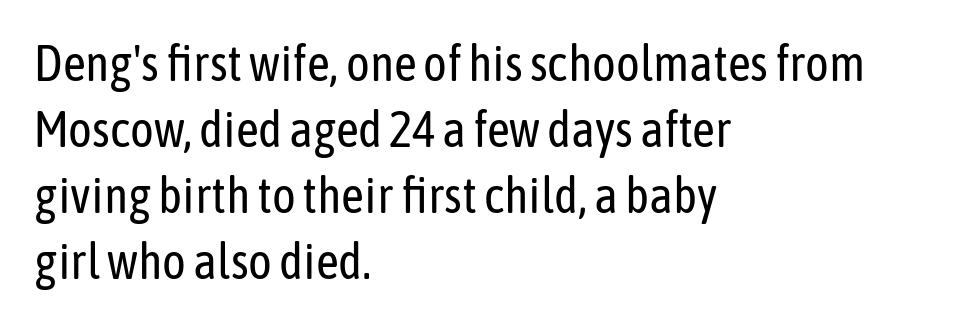
Q: Is the text bold? A: No.
Q: Is the text italic (slanted)? A: No, it is upright.
Q: Is the typeface a serif or a sans-serif typeface? A: Sans-serif.
Q: Is the text underlined? A: No.
Q: How is the paragraph aligned? A: Left-aligned.
Q: Is the spacing between letters normal or unusually wide? A: Normal.
Q: Is the spacing between lines tight, normal or loose? A: Normal.
Q: Width (condensed, normal, or wide)? A: Condensed.
Q: Stroke contrast? A: Low.
Q: x-height? A: Medium.
Q: Monospaced? A: No.
